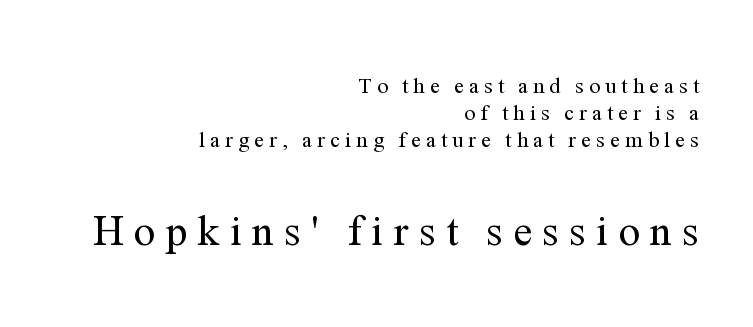
Q: Is the text bold? A: No.
Q: Is the text italic (slanted)? A: No, it is upright.
Q: Is the typeface a serif or a sans-serif typeface? A: Serif.
Q: Is the text underlined? A: No.
Q: How is the paragraph aligned? A: Right-aligned.
Q: Is the spacing between letters normal or unusually wide? A: Unusually wide.
Q: Which block of text is set in a larger size, the first (top) or the second (bottom)? A: The second (bottom) one.
Q: Width (condensed, normal, or wide)? A: Normal.
Q: Stroke contrast? A: Medium.
Q: x-height? A: Medium.
Q: Monospaced? A: No.
